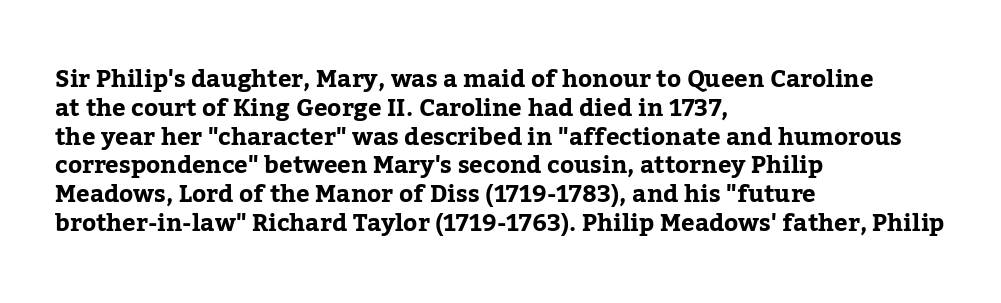
{"italic": "no", "bold": "yes", "underline": "no", "align": "left", "line_spacing_ratio": 1.2, "letter_spacing": "normal", "letter_spacing_em": 0.0, "glyph_px": 24}
